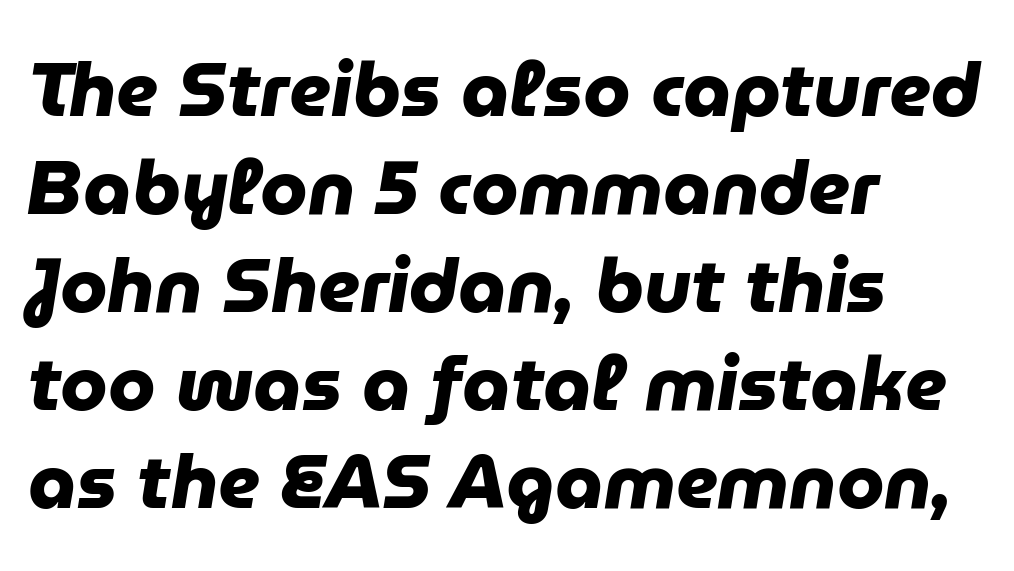
This sample is left-justified, so line endings fall wherever the words run out. Whoever set this chose a conventional vertical rhythm. Each row of text sits above clean, open space. Glyph-to-glyph distance matches everyday printed text. The rendering shows plain stroke endings on the letterforms — a sans-serif design.
